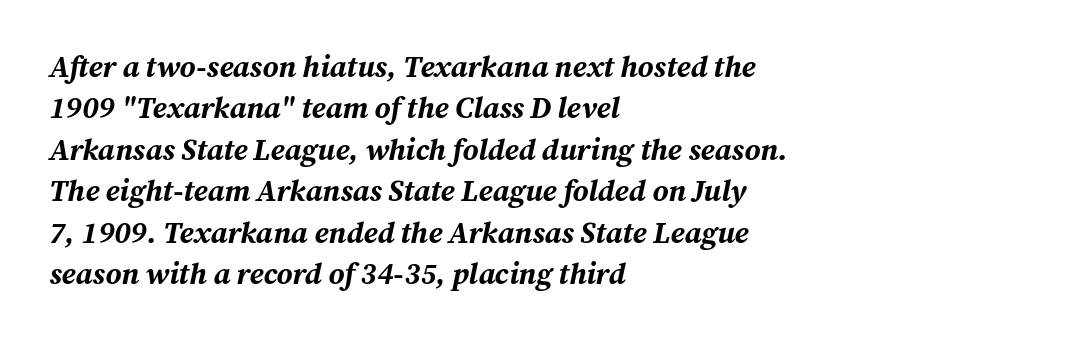
{"italic": "yes", "lean": "right", "slant_degrees": 12, "bold": "yes", "weight": "bold", "width": "normal", "stroke_contrast": "medium", "x_height": "medium", "monospaced": "no", "underline": "no", "align": "left", "line_spacing": "normal", "line_spacing_ratio": 1.38, "letter_spacing": "normal", "letter_spacing_em": 0.0, "glyph_px": 30}
